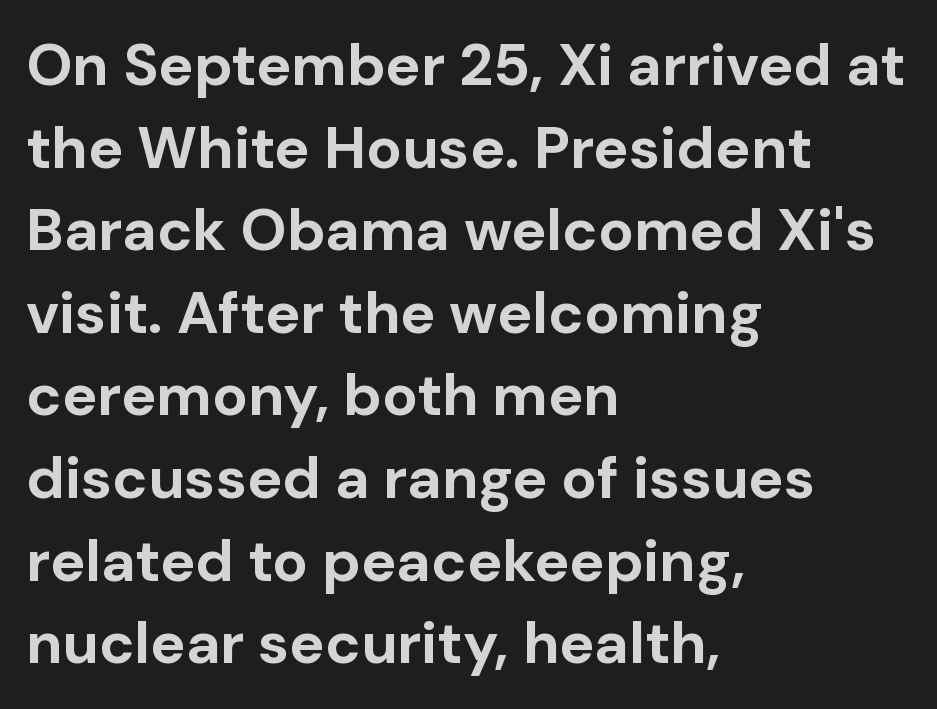
Q: Is the text bold? A: Yes.
Q: Is the text italic (slanted)? A: No, it is upright.
Q: Is the typeface a serif or a sans-serif typeface? A: Sans-serif.
Q: Is the text underlined? A: No.
Q: How is the paragraph aligned? A: Left-aligned.
Q: Is the spacing between letters normal or unusually wide? A: Normal.
Q: Is the spacing between lines tight, normal or loose? A: Normal.
Q: Width (condensed, normal, or wide)? A: Normal.
Q: Stroke contrast? A: Low.
Q: x-height? A: Medium.
Q: Monospaced? A: No.
